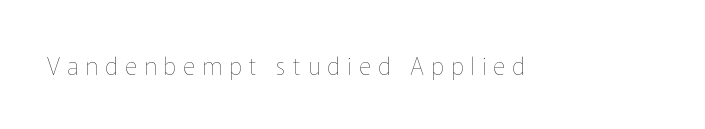
{"italic": "no", "bold": "no", "underline": "no", "letter_spacing": "wide", "letter_spacing_em": 0.29, "glyph_px": 24}
